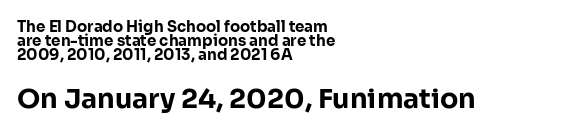
Q: Is the text bold? A: Yes.
Q: Is the text italic (slanted)? A: No, it is upright.
Q: Is the text underlined? A: No.
Q: How is the paragraph aligned? A: Left-aligned.
Q: Is the spacing between letters normal or unusually wide? A: Normal.
Q: Is the spacing between lines tight, normal or loose? A: Tight.
Q: Which block of text is set in a larger size, the first (top) or the second (bottom)? A: The second (bottom) one.
